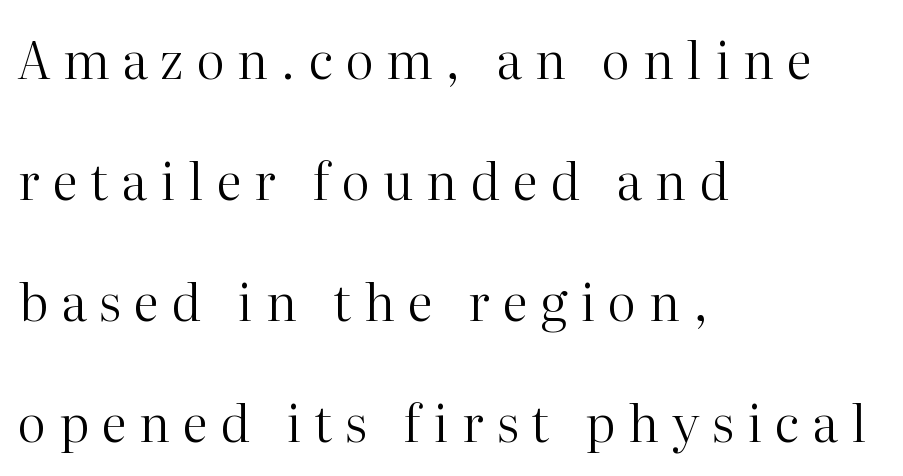
Think standard paragraph weight, or any step lighter than that. Posture: upright roman. Words appear elongated and porous because spacing is wide. Descenders hang freely into open space. Proportional: the letters do not fall into vertical columns. A typesetter would label this face a serif.
